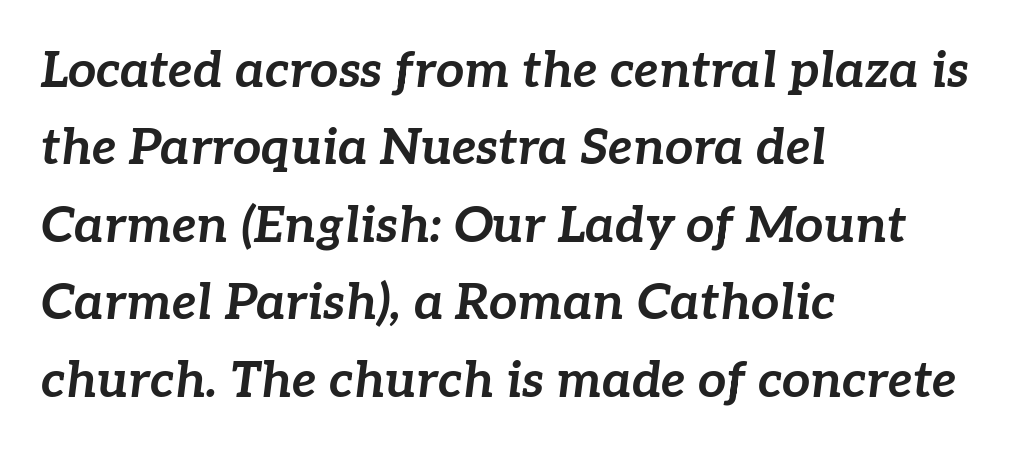
The image shows 50 px bold type, italic (leaning right); set left-aligned, normal line spacing (1.55x), normal letter spacing, not underlined; low stroke contrast and a medium x-height.
